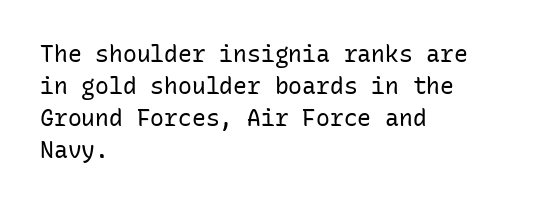
{"italic": "no", "bold": "no", "underline": "no", "align": "left", "line_spacing": "normal", "line_spacing_ratio": 1.39, "letter_spacing": "normal", "letter_spacing_em": 0.0, "glyph_px": 23}
